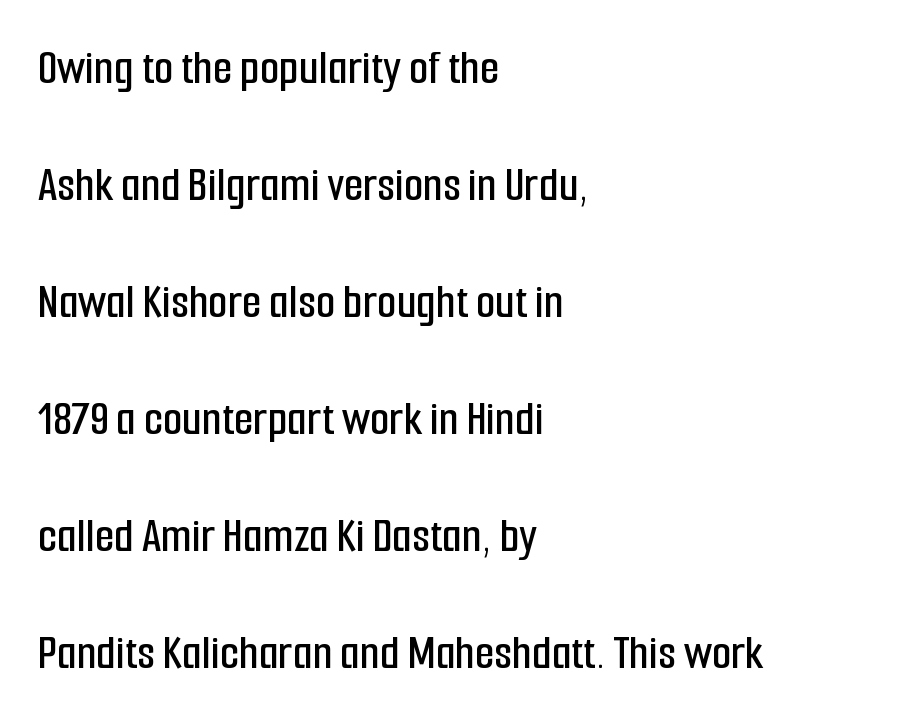
The image shows 50 px condensed sans-serif type, upright; set left-aligned, loose line spacing (2.34x), normal letter spacing, not underlined; low stroke contrast and a medium x-height.
